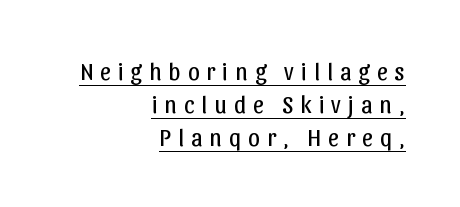
The image shows 24 px text type, upright; set right-aligned, normal line spacing (1.38x), unusually wide letter spacing (+0.29 em), underlined.
